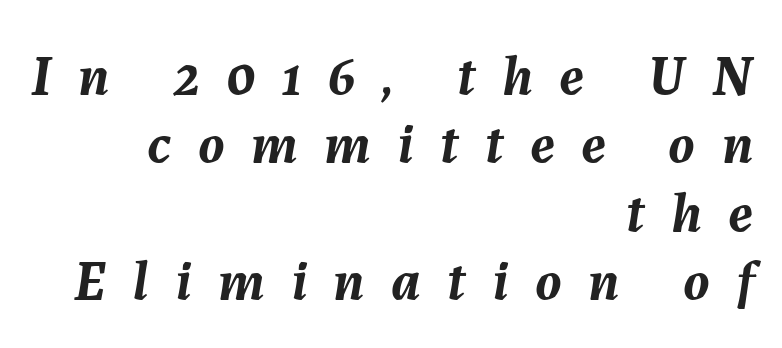
These lines carry a lot of weight — the face is fully bold. There is plenty of visible air inserted between adjacent glyphs. Each row of text sits above clean, open space. Reading down the block, your eye finds every line finishing at a fixed right position.
